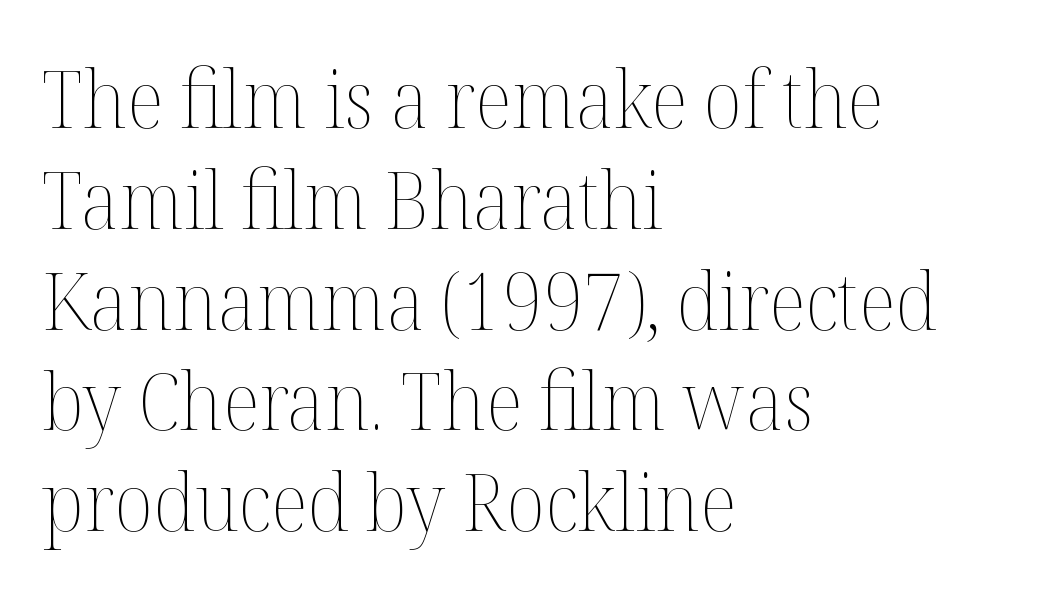
The image shows 80 px thin type, upright; set left-aligned, normal line spacing (1.26x), normal letter spacing, not underlined; medium stroke contrast and a medium x-height.
